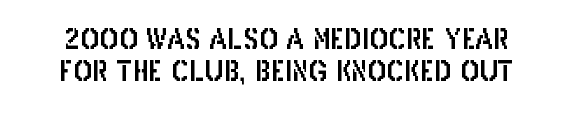
Q: Is the text italic (slanted)? A: No, it is upright.
Q: Is the typeface a serif or a sans-serif typeface? A: Sans-serif.
Q: Is the text underlined? A: No.
Q: Is the spacing between letters normal or unusually wide? A: Normal.
Q: Width (condensed, normal, or wide)? A: Condensed.
Q: Stroke contrast? A: Low.
Q: x-height? A: Large.
Q: Monospaced? A: No.
